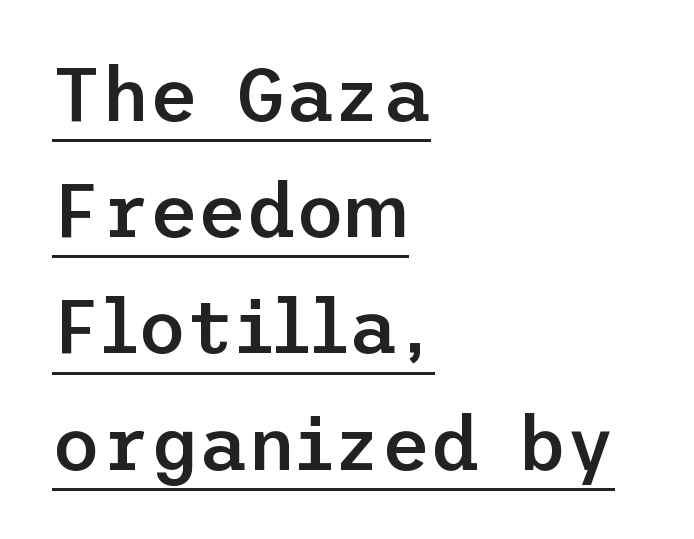
Q: Is the text bold? A: Semi-bold.
Q: Is the text italic (slanted)? A: No, it is upright.
Q: Is the typeface a serif or a sans-serif typeface? A: Sans-serif.
Q: Is the text underlined? A: Yes.
Q: How is the paragraph aligned? A: Left-aligned.
Q: Is the spacing between letters normal or unusually wide? A: Normal.
Q: Is the spacing between lines tight, normal or loose? A: Normal.
Q: Width (condensed, normal, or wide)? A: Normal.
Q: Stroke contrast? A: Low.
Q: x-height? A: Medium.
